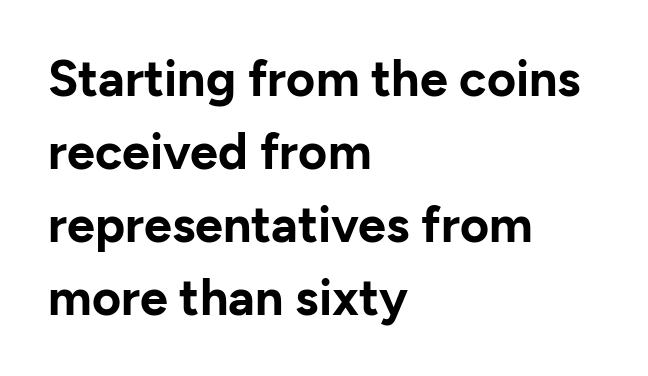
{"serif": "no", "italic": "no", "bold": "yes", "weight": "bold", "width": "normal", "stroke_contrast": "low", "x_height": "medium", "monospaced": "no", "underline": "no", "align": "left", "line_spacing": "normal", "line_spacing_ratio": 1.46, "letter_spacing": "normal", "letter_spacing_em": 0.0, "glyph_px": 50}
